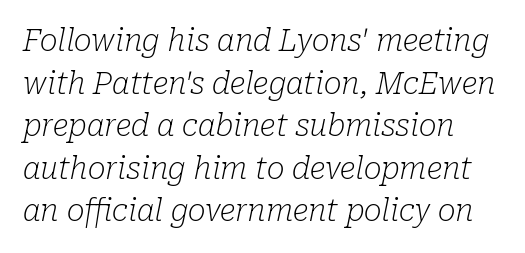
Q: Is the text bold? A: No.
Q: Is the text italic (slanted)? A: Yes, it leans right by about 10 degrees.
Q: Is the typeface a serif or a sans-serif typeface? A: Serif.
Q: Is the text underlined? A: No.
Q: Is the spacing between letters normal or unusually wide? A: Normal.
Q: Is the spacing between lines tight, normal or loose? A: Normal.
Q: Width (condensed, normal, or wide)? A: Normal.
Q: Stroke contrast? A: Low.
Q: x-height? A: Medium.
Q: Monospaced? A: No.
